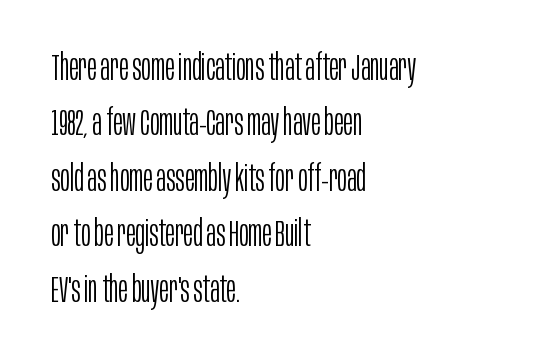
Q: Is the text bold? A: No.
Q: Is the text italic (slanted)? A: No, it is upright.
Q: Is the typeface a serif or a sans-serif typeface? A: Sans-serif.
Q: Is the text underlined? A: No.
Q: How is the paragraph aligned? A: Left-aligned.
Q: Is the spacing between letters normal or unusually wide? A: Normal.
Q: Is the spacing between lines tight, normal or loose? A: Normal.
Q: Width (condensed, normal, or wide)? A: Condensed.
Q: Stroke contrast? A: Low.
Q: x-height? A: Large.
Q: Monospaced? A: No.
